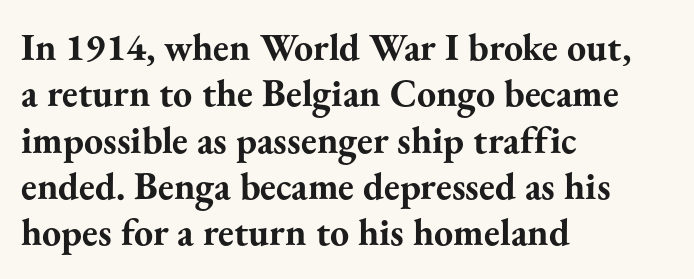
Q: Is the text bold? A: Yes.
Q: Is the text italic (slanted)? A: No, it is upright.
Q: Is the typeface a serif or a sans-serif typeface? A: Serif.
Q: Is the text underlined? A: No.
Q: How is the paragraph aligned? A: Left-aligned.
Q: Is the spacing between letters normal or unusually wide? A: Normal.
Q: Width (condensed, normal, or wide)? A: Normal.
Q: Stroke contrast? A: Medium.
Q: x-height? A: Small.
Q: Monospaced? A: No.
